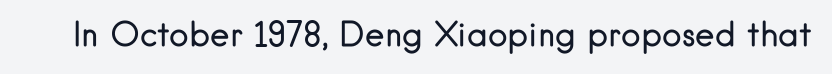
Q: Is the text bold? A: No.
Q: Is the text italic (slanted)? A: No, it is upright.
Q: Is the typeface a serif or a sans-serif typeface? A: Sans-serif.
Q: Is the text underlined? A: No.
Q: Is the spacing between letters normal or unusually wide? A: Normal.
Q: Width (condensed, normal, or wide)? A: Normal.
Q: Stroke contrast? A: Low.
Q: x-height? A: Small.
Q: Monospaced? A: No.
